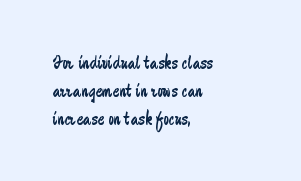
Nothing heavy about these letters — not bold at all. Compared with a centered layout, this one pins lines to the left instead. Spacing between characters is what you'd get straight out of the box. Anything drawn beneath the words? Only blank space.
